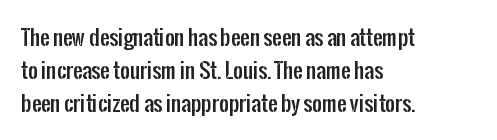
The image shows 21 px text type, upright; set left-aligned, normal line spacing (1.57x), normal letter spacing, not underlined.
